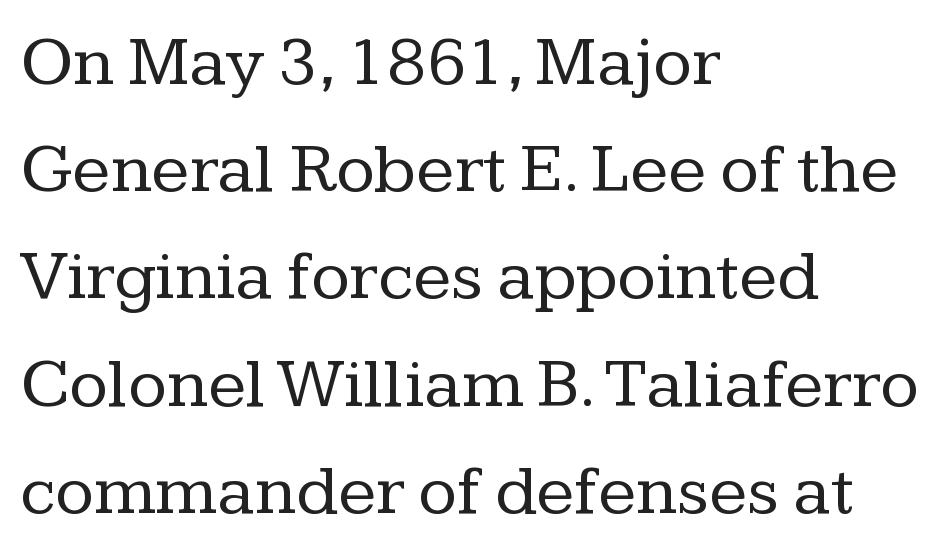
The image shows 71 px regular-weight serif type, upright; set left-aligned, normal line spacing (1.51x), normal letter spacing, not underlined; low stroke contrast and a medium x-height.
